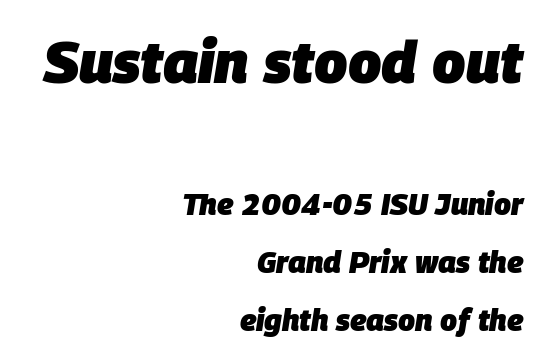
The image shows 59 px heavy type, italic (leaning right); set right-aligned, loose line spacing (1.92x), normal letter spacing, not underlined; the first (top) block is 1.97x larger; low stroke contrast and a large x-height.
